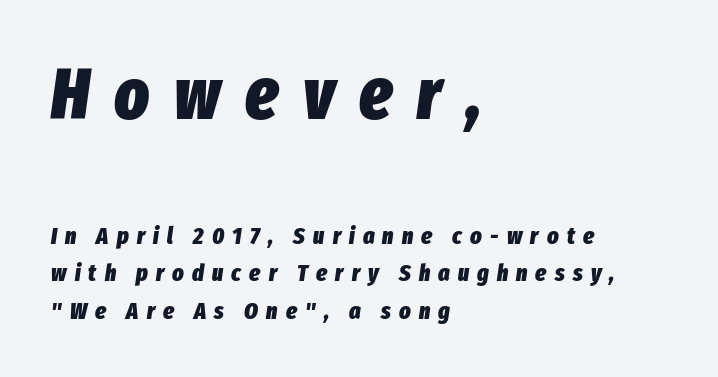
Q: Is the text bold? A: Yes.
Q: Is the text italic (slanted)? A: Yes, it leans right by about 8 degrees.
Q: Is the text underlined? A: No.
Q: How is the paragraph aligned? A: Left-aligned.
Q: Is the spacing between letters normal or unusually wide? A: Unusually wide.
Q: Is the spacing between lines tight, normal or loose? A: Normal.
Q: Which block of text is set in a larger size, the first (top) or the second (bottom)? A: The first (top) one.
Q: Width (condensed, normal, or wide)? A: Condensed.
Q: Stroke contrast? A: Low.
Q: x-height? A: Medium.
Q: Monospaced? A: No.
